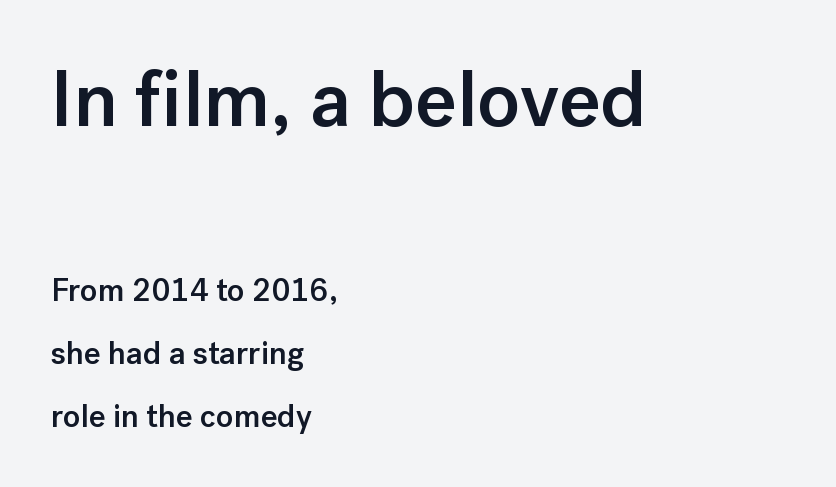
The image shows 79 px semibold sans-serif type, upright; set left-aligned, loose line spacing (1.97x), normal letter spacing, not underlined; the first (top) block is 2.47x larger; low stroke contrast and a medium x-height.
